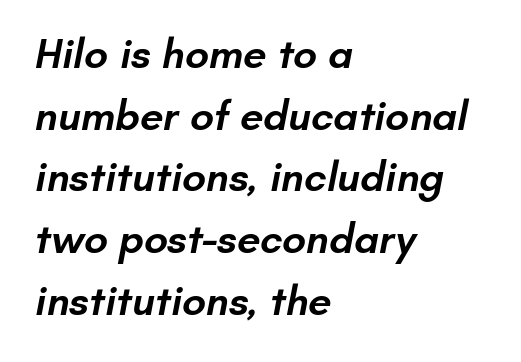
{"serif": "no", "bold": "semi", "weight": "semibold", "width": "normal", "stroke_contrast": "low", "x_height": "small", "monospaced": "no", "underline": "no", "align": "left", "line_spacing": "normal", "line_spacing_ratio": 1.47, "letter_spacing": "normal", "letter_spacing_em": 0.0, "glyph_px": 42}
